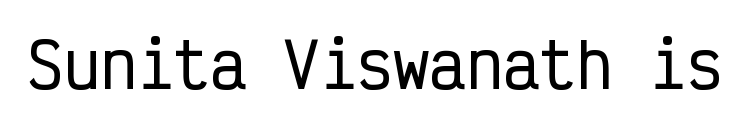
Q: Is the text italic (slanted)? A: No, it is upright.
Q: Is the typeface a serif or a sans-serif typeface? A: Sans-serif.
Q: Is the text underlined? A: No.
Q: Is the spacing between letters normal or unusually wide? A: Normal.
Q: Width (condensed, normal, or wide)? A: Condensed.
Q: Stroke contrast? A: Low.
Q: x-height? A: Medium.
Q: Monospaced? A: Yes.
